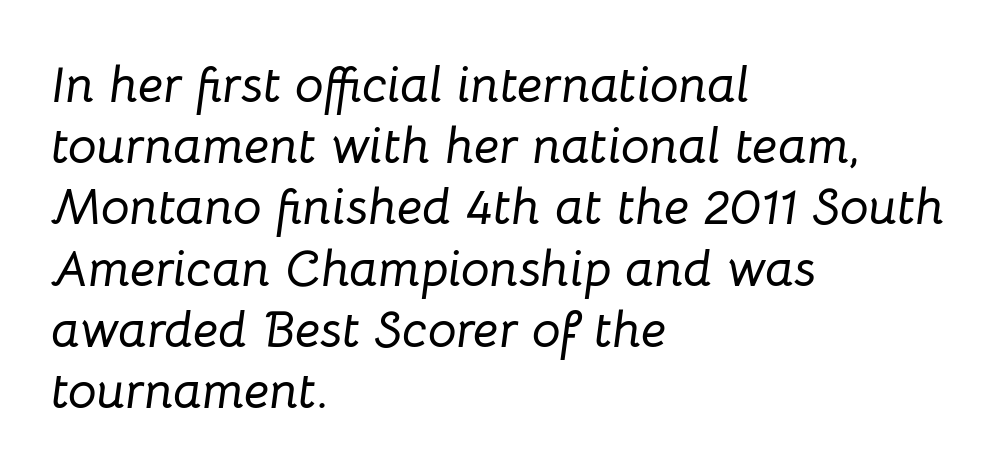
The image shows 51 px text type, italic (leaning right); set left-aligned, line spacing 1.2x, normal letter spacing, not underlined; low stroke contrast and a medium x-height.
